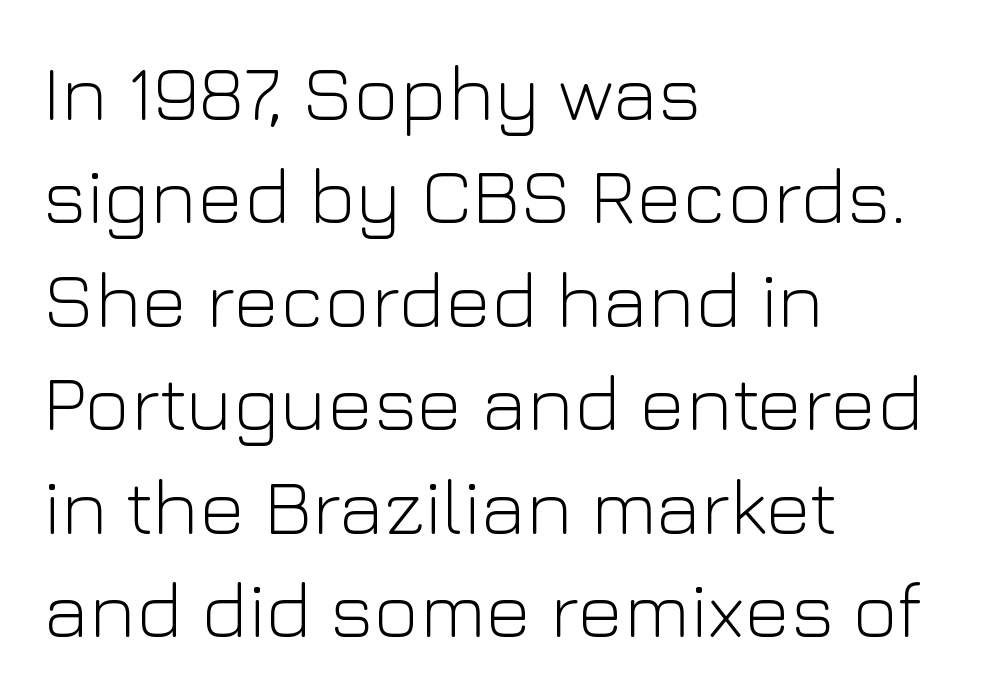
The image shows 79 px light sans-serif type, upright; set left-aligned, normal line spacing (1.31x), normal letter spacing, not underlined; low stroke contrast and a medium x-height.
